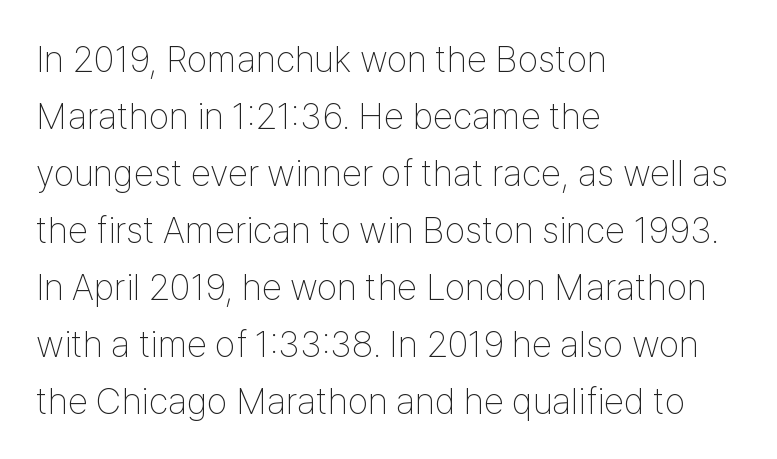
{"serif": "no", "italic": "no", "bold": "no", "weight": "thin", "width": "condensed", "stroke_contrast": "low", "x_height": "medium", "monospaced": "no", "underline": "no", "align": "left", "line_spacing": "normal", "line_spacing_ratio": 1.54, "letter_spacing": "normal", "letter_spacing_em": 0.0, "glyph_px": 37}
